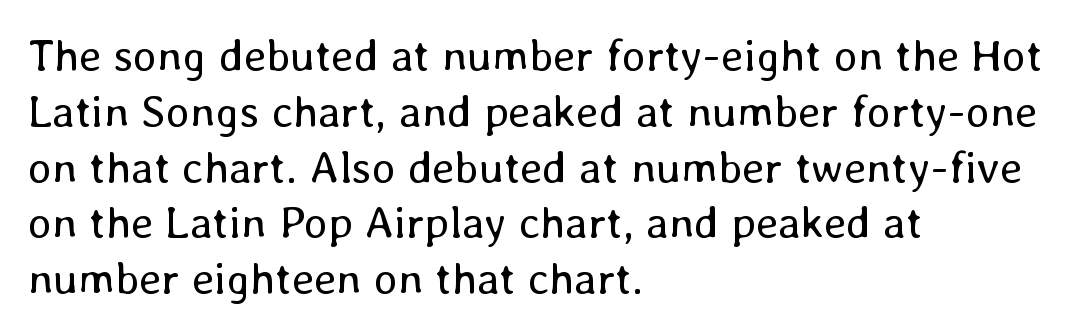
{"italic": "no", "bold": "no", "weight": "regular", "width": "normal", "stroke_contrast": "low", "x_height": "medium", "monospaced": "no", "underline": "no", "align": "left", "line_spacing_ratio": 1.24, "letter_spacing": "normal", "letter_spacing_em": 0.0, "glyph_px": 45}
